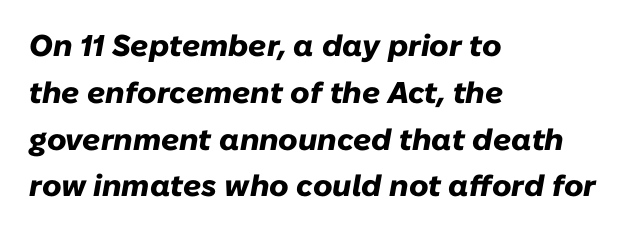
This rendering features lettering with no underline. Where is the straight margin? On the left. Spacing verdict: proportional, widths tailored to each character. Normally led — the rows are evenly, conventionally spaced.
